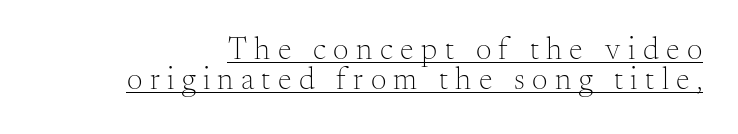
{"serif": "yes", "italic": "no", "bold": "no", "weight": "light", "width": "normal", "stroke_contrast": "medium", "x_height": "small", "monospaced": "no", "underline": "yes", "line_spacing": "tight", "line_spacing_ratio": 0.96, "letter_spacing": "wide", "letter_spacing_em": 0.24, "glyph_px": 31}
